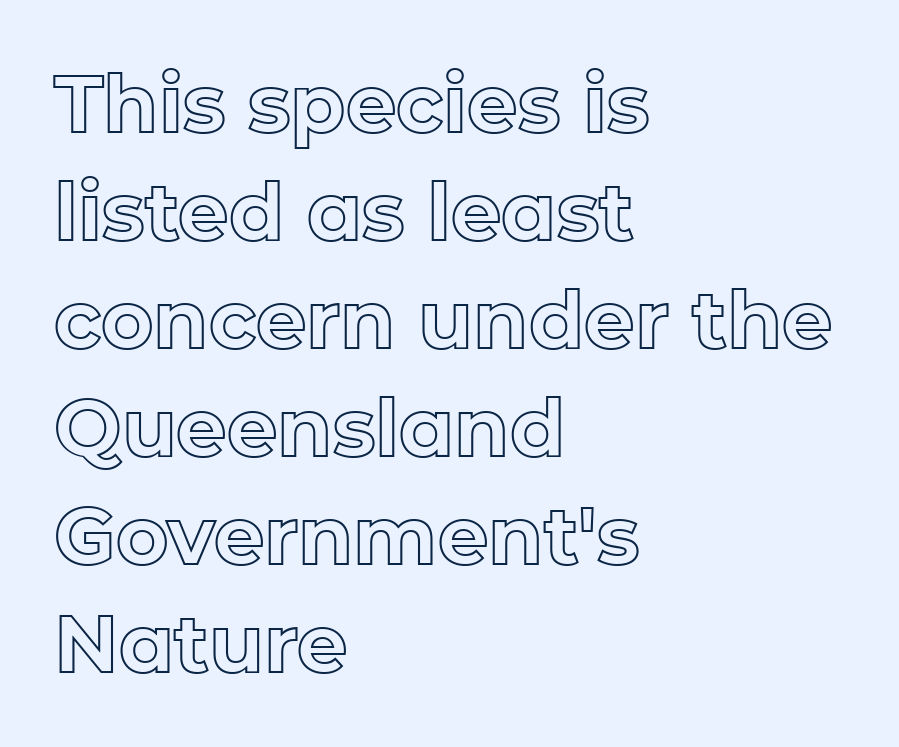
Ascenders rise straight up at ninety degrees. Line beginnings align vertically; line endings do not. The passage shown stacks its lines at a standard gap. Here the designer chose a conventional face with non-uniform glyph widths. Students, note that the glyphs here touch the page at normal intervals. Lines of text with bare space underneath.
